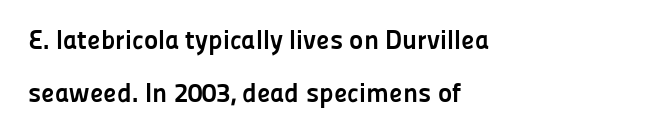
The face used here has the dense, thick strokes of a bold. The line texture is even and compact thanks to regular tracking. Does the lettering tilt? It doesn't — this is upright. The lines are quadded left. Descenders are the only things crossing below the line. Does the leading feel generous? Absolutely, it's lavish.
